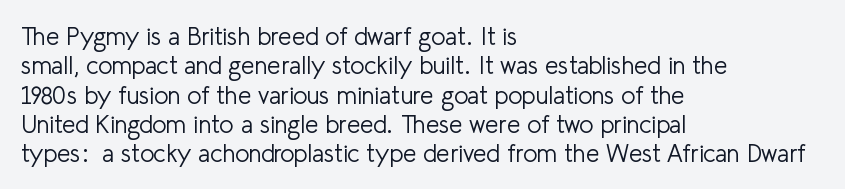
Q: Is the text bold? A: No.
Q: Is the text italic (slanted)? A: No, it is upright.
Q: Is the text underlined? A: No.
Q: How is the paragraph aligned? A: Left-aligned.
Q: Is the spacing between letters normal or unusually wide? A: Normal.
